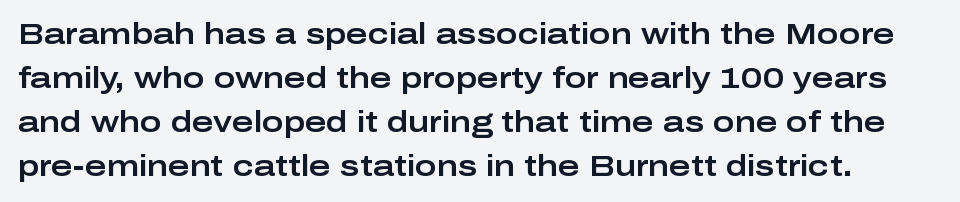
Q: Is the text italic (slanted)? A: No, it is upright.
Q: Is the typeface a serif or a sans-serif typeface? A: Sans-serif.
Q: Is the text underlined? A: No.
Q: Is the spacing between letters normal or unusually wide? A: Normal.
Q: Is the spacing between lines tight, normal or loose? A: Normal.
Q: Width (condensed, normal, or wide)? A: Wide.
Q: Stroke contrast? A: Low.
Q: x-height? A: Medium.
Q: Monospaced? A: No.
